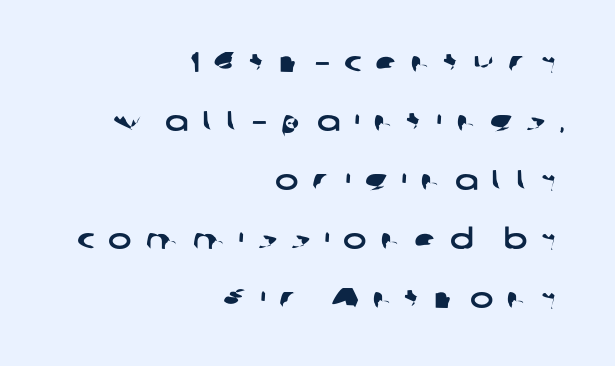
The image shows 28 px wide sans-serif type; set right-aligned, loose line spacing (2.11x), unusually wide letter spacing (+0.48 em), not underlined; low stroke contrast and a medium x-height.
